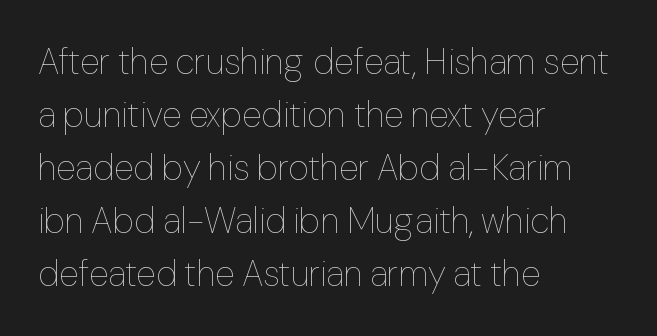
Visually the block forms a straight wall on the left and a jagged coastline on the right. Characters remain perfectly vertical along every line. A normal amount of white space separates one row of letters from the next. Each letter keeps its own natural width here, so spacing adapts to shape. The type is set solid horizontally, with unmodified tracking.
